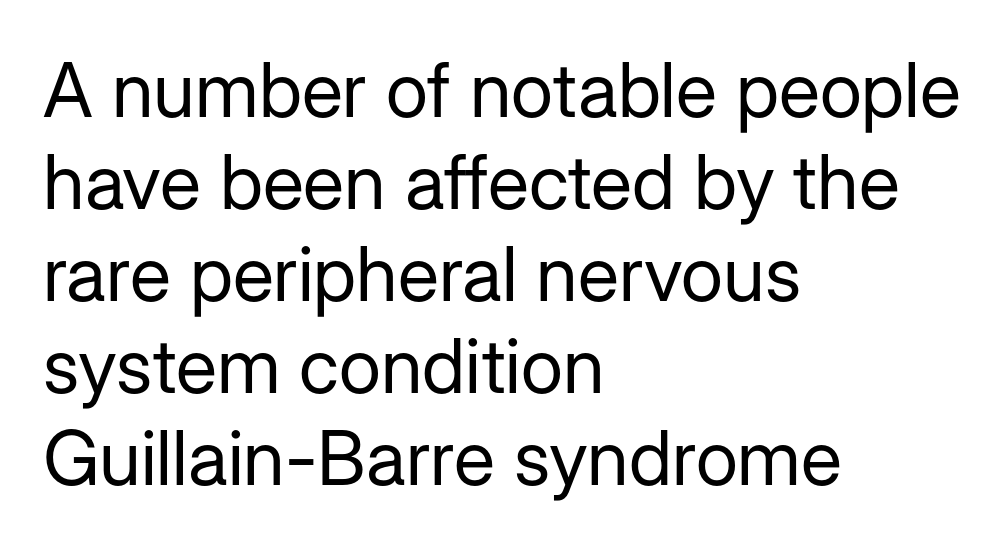
These lines are rendered in a variable-pitch font. The rendering shows plain stroke endings on the letterforms — a sans-serif design. Upright lettering throughout. Bare-footed words on every line. Weight: in the light-to-regular range.
